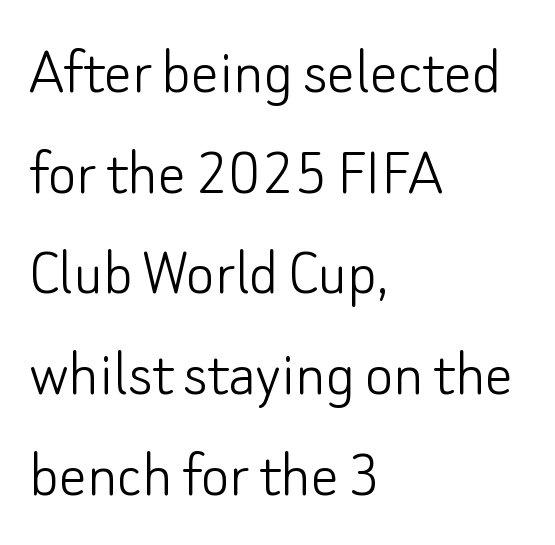
Q: Is the text bold? A: No.
Q: Is the text italic (slanted)? A: No, it is upright.
Q: Is the typeface a serif or a sans-serif typeface? A: Sans-serif.
Q: Is the text underlined? A: No.
Q: How is the paragraph aligned? A: Left-aligned.
Q: Is the spacing between letters normal or unusually wide? A: Normal.
Q: Is the spacing between lines tight, normal or loose? A: Normal.
Q: Width (condensed, normal, or wide)? A: Normal.
Q: Stroke contrast? A: Low.
Q: x-height? A: Small.
Q: Monospaced? A: No.
